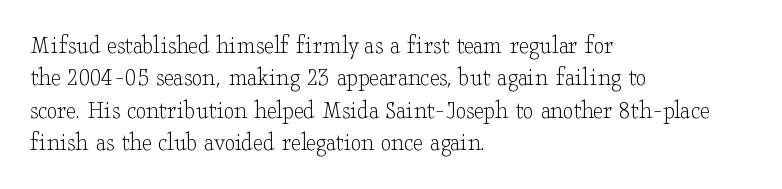
{"italic": "no", "bold": "no", "underline": "no", "align": "left", "line_spacing_ratio": 1.2, "letter_spacing": "normal", "letter_spacing_em": 0.0, "glyph_px": 27}
